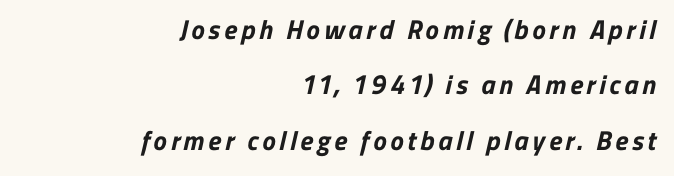
Q: Is the text bold? A: Yes.
Q: Is the text underlined? A: No.
Q: How is the paragraph aligned? A: Right-aligned.
Q: Is the spacing between lines tight, normal or loose? A: Loose.
